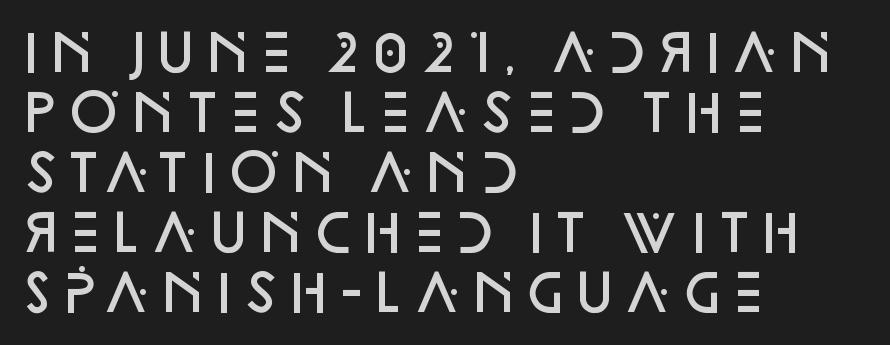
The image shows 50 px semibold sans-serif type, upright; set left-aligned, line spacing 1.2x, normal letter spacing, not underlined; low stroke contrast and a large x-height.
